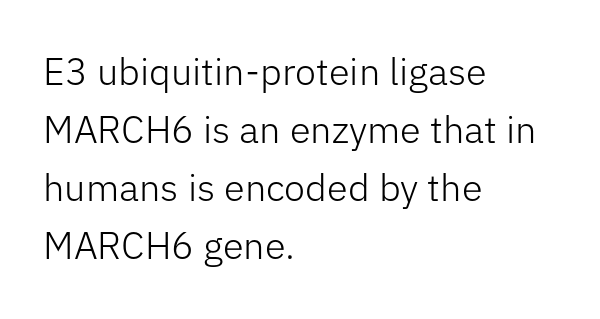
The image shows 38 px light sans-serif type, upright; set left-aligned, normal line spacing (1.53x), normal letter spacing, not underlined; low stroke contrast and a medium x-height.
